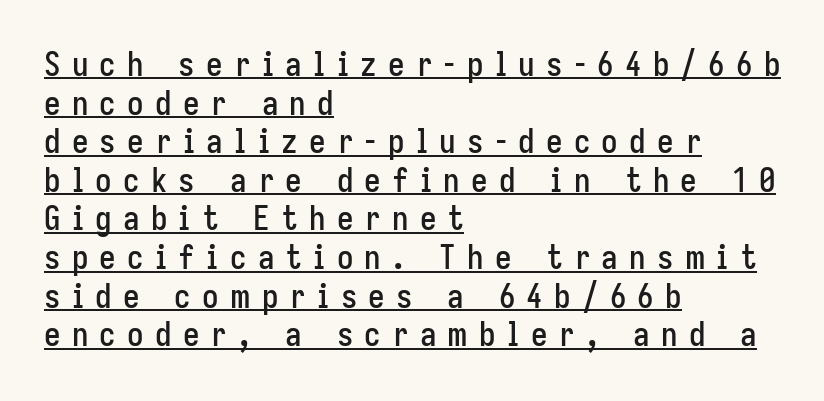
Note the varied advance widths — an 'i' is clearly narrower than an 'm'. This sample is left-justified, so line endings fall wherever the words run out. Do the letters lean? They stand straight. Emphasis is given by a line drawn under the lettering. The typeface chosen for these lines omits serifs. Here the glyphs are tracked loosely, breaking word shapes into spaced letters.
